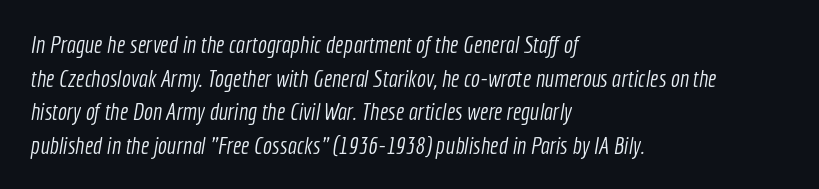
Q: Is the text bold? A: No.
Q: Is the text underlined? A: No.
Q: How is the paragraph aligned? A: Left-aligned.
Q: Is the spacing between letters normal or unusually wide? A: Normal.
Q: Is the spacing between lines tight, normal or loose? A: Normal.
